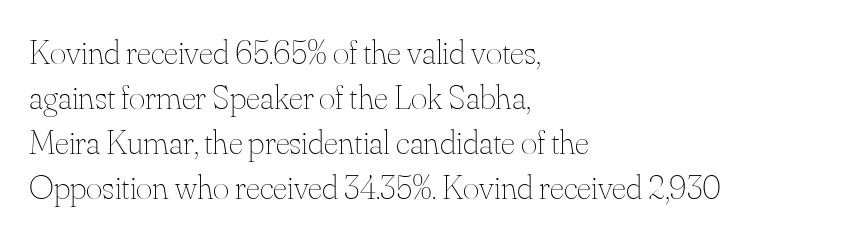
Q: Is the text bold? A: No.
Q: Is the text italic (slanted)? A: No, it is upright.
Q: Is the text underlined? A: No.
Q: How is the paragraph aligned? A: Left-aligned.
Q: Is the spacing between letters normal or unusually wide? A: Normal.
Q: Is the spacing between lines tight, normal or loose? A: Normal.
Q: Width (condensed, normal, or wide)? A: Normal.
Q: Stroke contrast? A: Medium.
Q: x-height? A: Small.
Q: Monospaced? A: No.
